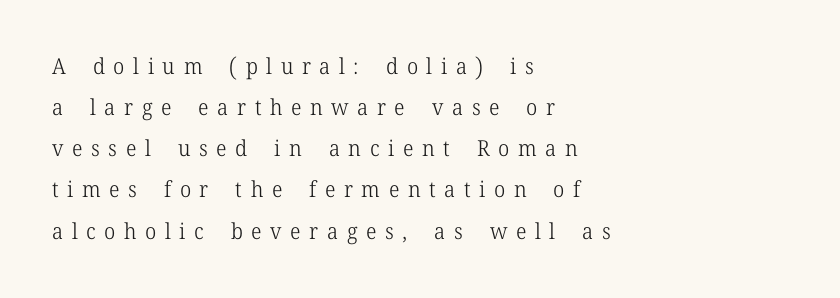
{"italic": "no", "bold": "no", "underline": "no", "align": "left", "line_spacing_ratio": 1.87, "letter_spacing": "wide", "letter_spacing_em": 0.39, "glyph_px": 22}
